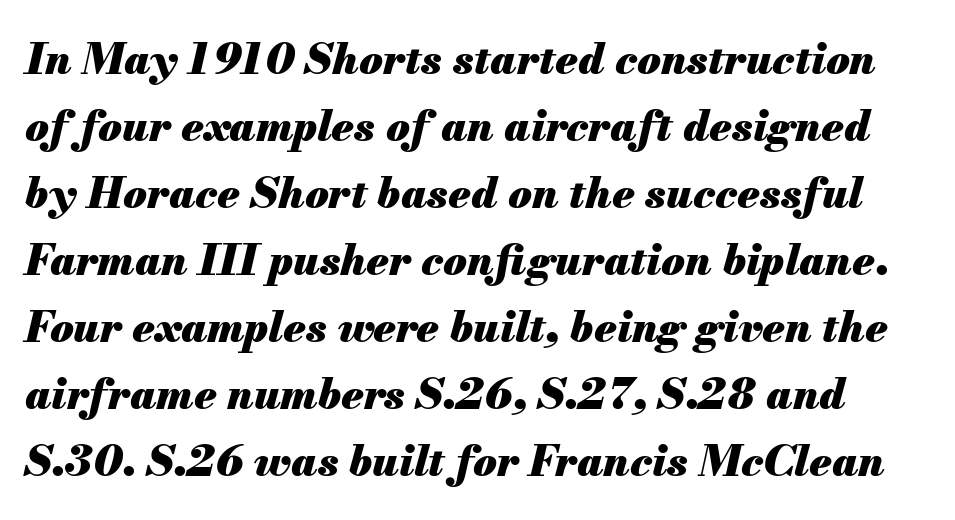
Q: Is the text bold? A: Yes.
Q: Is the text italic (slanted)? A: Yes, it leans right by about 13 degrees.
Q: Is the text underlined? A: No.
Q: Is the spacing between letters normal or unusually wide? A: Normal.
Q: Is the spacing between lines tight, normal or loose? A: Normal.
Q: Width (condensed, normal, or wide)? A: Normal.
Q: Stroke contrast? A: Medium.
Q: x-height? A: Small.
Q: Monospaced? A: No.
